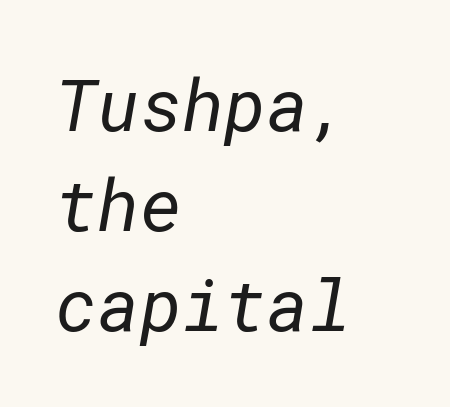
{"serif": "no", "bold": "no", "weight": "regular", "width": "normal", "stroke_contrast": "low", "x_height": "medium", "underline": "no", "align": "left", "line_spacing": "normal", "line_spacing_ratio": 1.39, "letter_spacing": "normal", "letter_spacing_em": 0.0, "glyph_px": 72}
